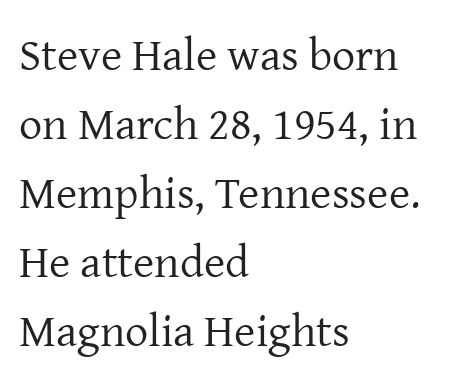
Q: Is the text bold? A: No.
Q: Is the text italic (slanted)? A: No, it is upright.
Q: Is the typeface a serif or a sans-serif typeface? A: Serif.
Q: Is the text underlined? A: No.
Q: How is the paragraph aligned? A: Left-aligned.
Q: Is the spacing between letters normal or unusually wide? A: Normal.
Q: Is the spacing between lines tight, normal or loose? A: Normal.
Q: Width (condensed, normal, or wide)? A: Normal.
Q: Stroke contrast? A: Low.
Q: x-height? A: Medium.
Q: Monospaced? A: No.
